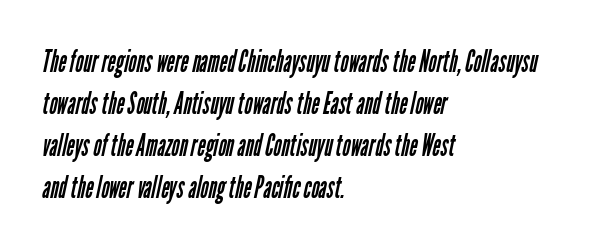
The image shows 31 px regular-weight, condensed sans-serif type; set left-aligned, normal line spacing (1.36x), normal letter spacing, not underlined; low stroke contrast and a medium x-height.
